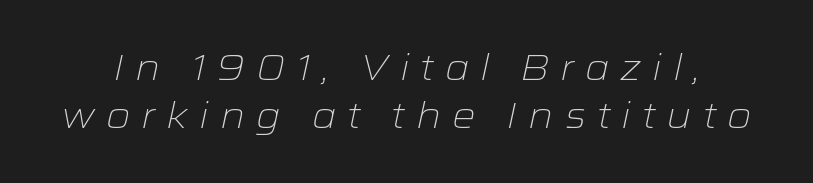
Q: Is the text bold? A: No.
Q: Is the text italic (slanted)? A: Yes, it leans right by about 12 degrees.
Q: Is the text underlined? A: No.
Q: Is the spacing between letters normal or unusually wide? A: Unusually wide.
Q: Is the spacing between lines tight, normal or loose? A: Normal.
Q: Width (condensed, normal, or wide)? A: Wide.
Q: Stroke contrast? A: Low.
Q: x-height? A: Medium.
Q: Monospaced? A: No.
